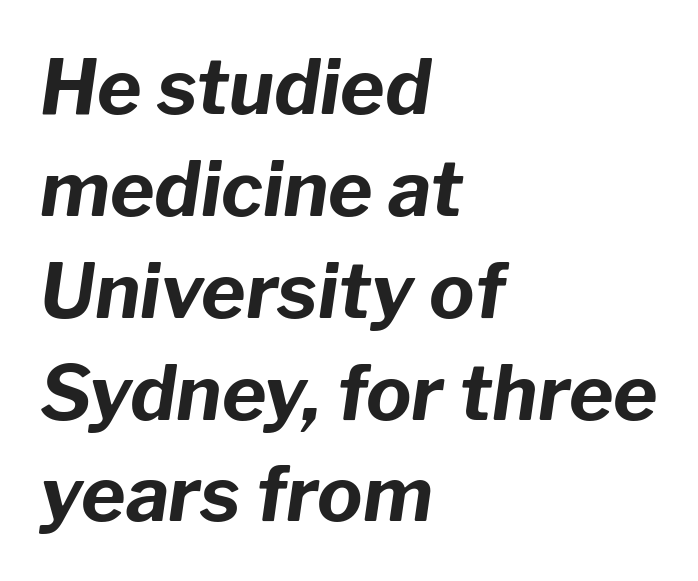
{"italic": "yes", "lean": "right", "slant_degrees": 8, "bold": "yes", "weight": "bold", "width": "normal", "stroke_contrast": "low", "x_height": "medium", "monospaced": "no", "underline": "no", "align": "left", "line_spacing": "normal", "line_spacing_ratio": 1.34, "letter_spacing": "normal", "letter_spacing_em": 0.0, "glyph_px": 76}
